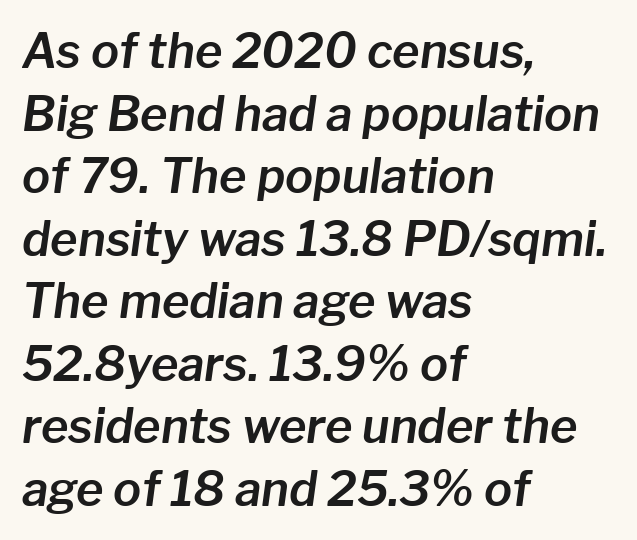
The lines in this sample share a left origin and differ only in where they stop. Descender tails drop into unmarked territory. Regular leading. Emphasis-style slanted type is in use.
